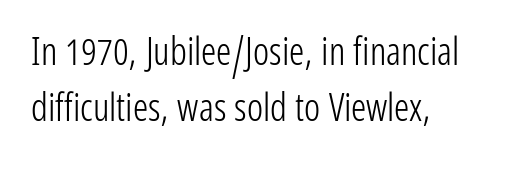
The image shows 38 px light, condensed sans-serif type, upright; set left-aligned, normal line spacing (1.48x), normal letter spacing, not underlined; low stroke contrast and a medium x-height.
